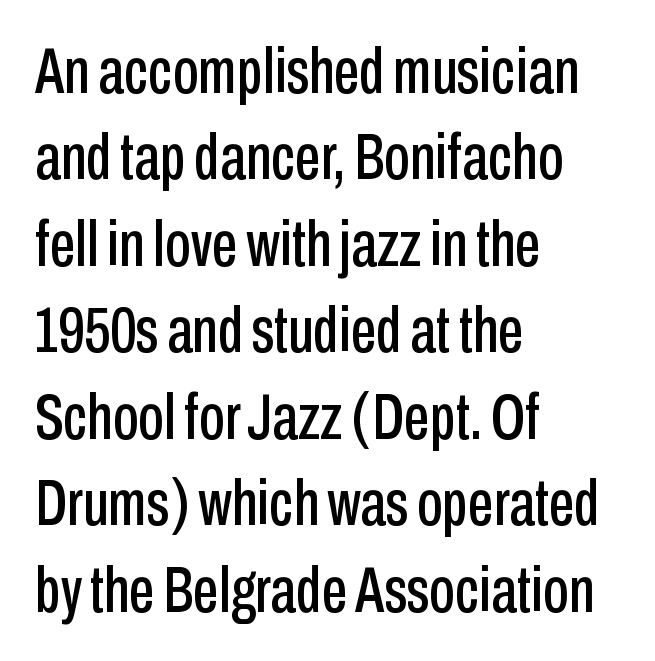
Q: Is the text italic (slanted)? A: No, it is upright.
Q: Is the typeface a serif or a sans-serif typeface? A: Sans-serif.
Q: Is the text underlined? A: No.
Q: How is the paragraph aligned? A: Left-aligned.
Q: Is the spacing between letters normal or unusually wide? A: Normal.
Q: Is the spacing between lines tight, normal or loose? A: Normal.
Q: Width (condensed, normal, or wide)? A: Condensed.
Q: Stroke contrast? A: Low.
Q: x-height? A: Medium.
Q: Monospaced? A: No.
